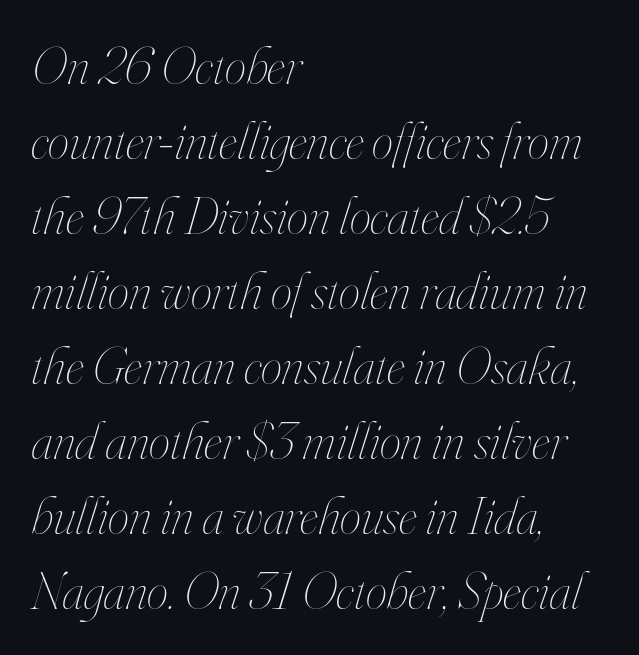
The image shows 54 px thin, condensed type, italic (leaning right); set left-aligned, normal line spacing (1.39x), normal letter spacing, not underlined; high stroke contrast and a small x-height.
